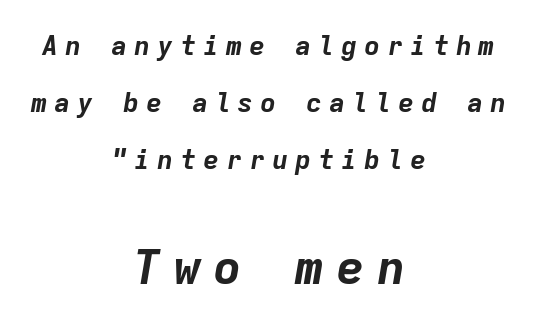
Q: Is the text bold? A: Yes.
Q: Is the text italic (slanted)? A: Yes, it leans right by about 9 degrees.
Q: Is the text underlined? A: No.
Q: How is the paragraph aligned? A: Centered.
Q: Is the spacing between letters normal or unusually wide? A: Unusually wide.
Q: Is the spacing between lines tight, normal or loose? A: Loose.
Q: Which block of text is set in a larger size, the first (top) or the second (bottom)? A: The second (bottom) one.
Q: Width (condensed, normal, or wide)? A: Normal.
Q: Stroke contrast? A: Low.
Q: x-height? A: Medium.
Q: Monospaced? A: Yes.
